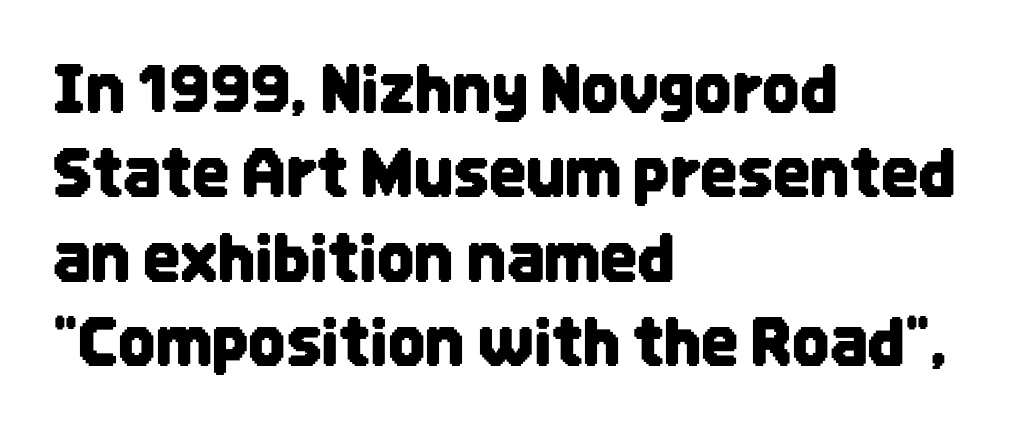
The image shows 65 px condensed sans-serif type, upright; set left-aligned, normal line spacing (1.3x), normal letter spacing, not underlined; low stroke contrast and a large x-height.
